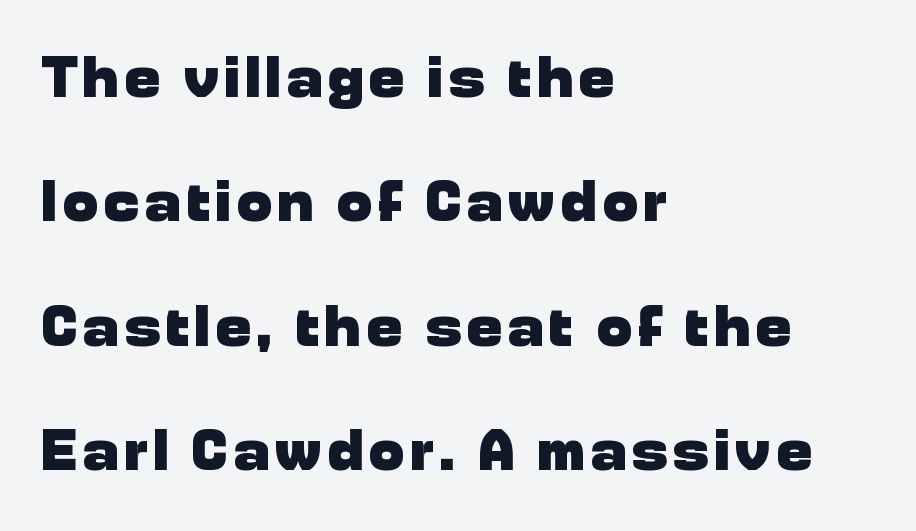
Q: Is the text bold? A: Yes.
Q: Is the text italic (slanted)? A: No, it is upright.
Q: Is the typeface a serif or a sans-serif typeface? A: Sans-serif.
Q: Is the text underlined? A: No.
Q: How is the paragraph aligned? A: Left-aligned.
Q: Is the spacing between lines tight, normal or loose? A: Loose.
Q: Width (condensed, normal, or wide)? A: Normal.
Q: Stroke contrast? A: Low.
Q: x-height? A: Medium.
Q: Monospaced? A: No.
